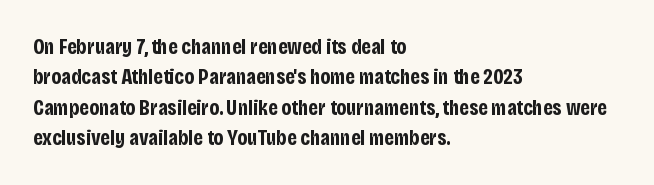
{"italic": "no", "bold": "yes", "underline": "no", "align": "left", "line_spacing": "normal", "line_spacing_ratio": 1.38, "letter_spacing": "normal", "letter_spacing_em": 0.0, "glyph_px": 22}
